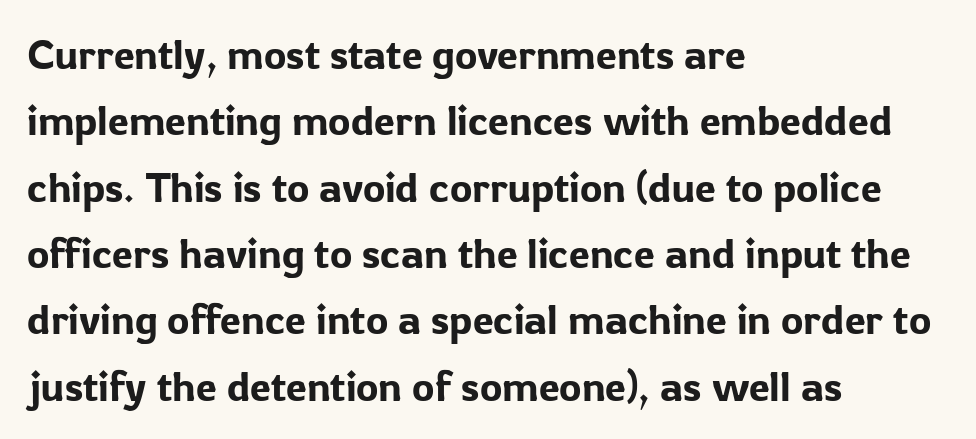
{"serif": "no", "italic": "no", "width": "normal", "stroke_contrast": "low", "x_height": "medium", "monospaced": "no", "underline": "no", "align": "left", "line_spacing": "normal", "line_spacing_ratio": 1.58, "letter_spacing": "normal", "letter_spacing_em": 0.0, "glyph_px": 42}
